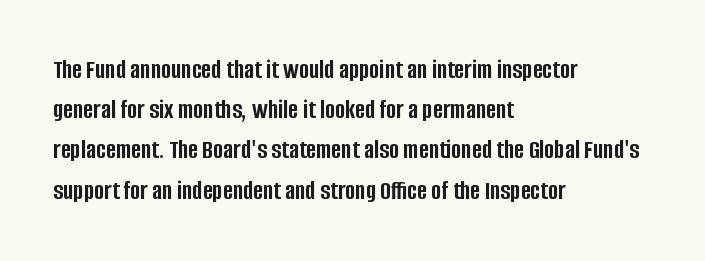
The image shows 27 px bold type, upright; set left-aligned, normal line spacing (1.49x), normal letter spacing, not underlined.
